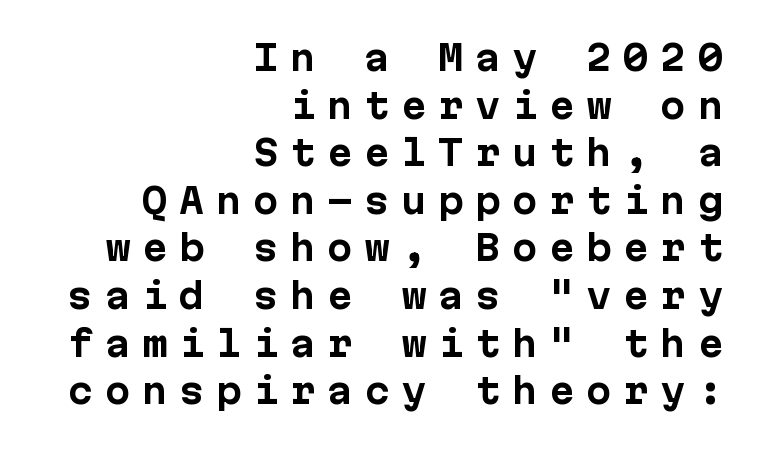
You can tell it's not italic because the verticals are truly vertical. The rendering anchors every line to the right-hand side. In terms of leading, this rendering sits right in the middle. The type is letterspaced generously, with wide tracking. Serifs: no, the terminals of the letterforms are clean.
